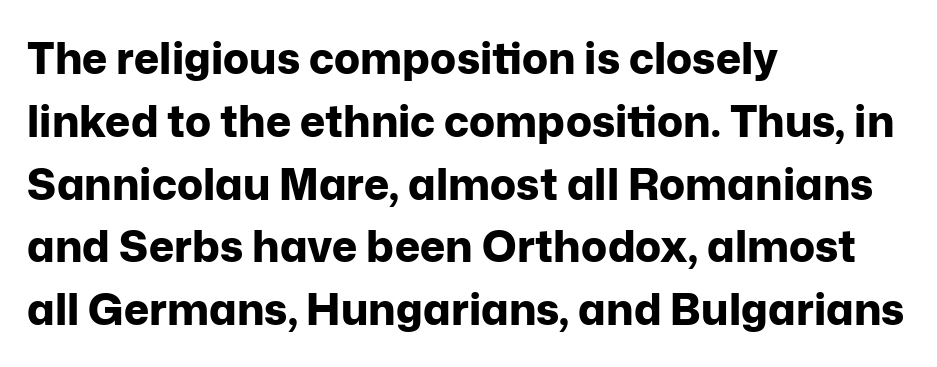
The image shows 43 px bold sans-serif type, upright; set left-aligned, normal line spacing (1.46x), normal letter spacing, not underlined; low stroke contrast and a medium x-height.
